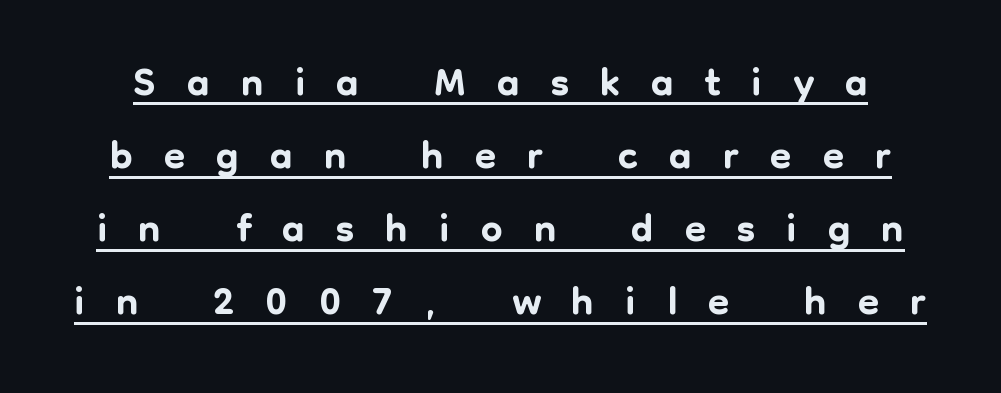
Underlining? Definitely there. Substantial extra tracking has been applied to these lines. Varying glyph widths throughout — classic text-font behaviour. Notice how the stems are strictly vertical — no italics here.
